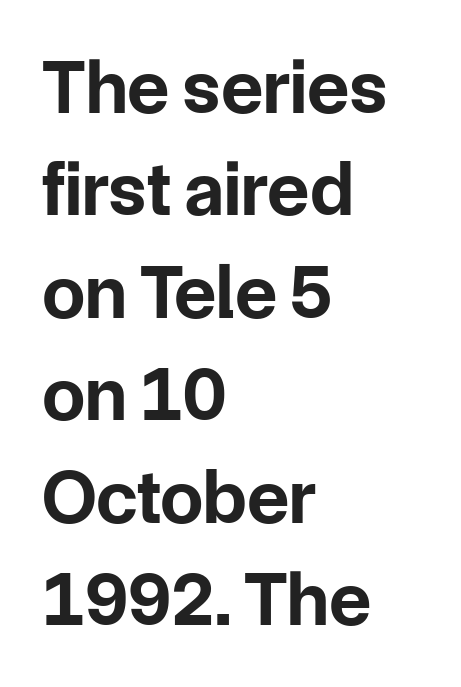
Q: Is the text bold? A: Yes.
Q: Is the text italic (slanted)? A: No, it is upright.
Q: Is the typeface a serif or a sans-serif typeface? A: Sans-serif.
Q: Is the text underlined? A: No.
Q: How is the paragraph aligned? A: Left-aligned.
Q: Is the spacing between letters normal or unusually wide? A: Normal.
Q: Is the spacing between lines tight, normal or loose? A: Normal.
Q: Width (condensed, normal, or wide)? A: Normal.
Q: Stroke contrast? A: Low.
Q: x-height? A: Medium.
Q: Monospaced? A: No.
